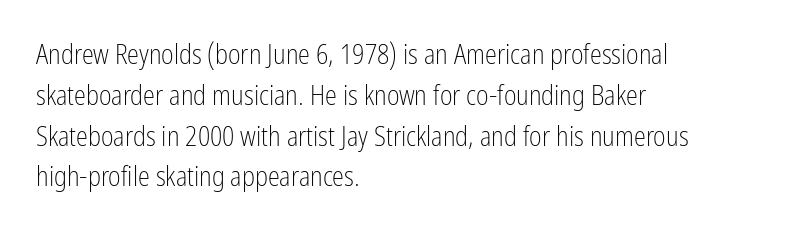
The passage shown stacks its lines at a standard gap. Plain, unruled lines of type. Summary of weight: not heavy and not bold. The rendering keeps characters at their native spacing. Notice how the stems are strictly vertical — no italics here.
